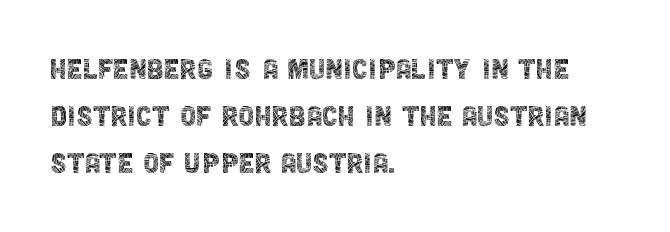
The image shows 36 px thin, condensed sans-serif type, upright; set left-aligned, normal line spacing (1.31x), normal letter spacing, not underlined; a large x-height.
